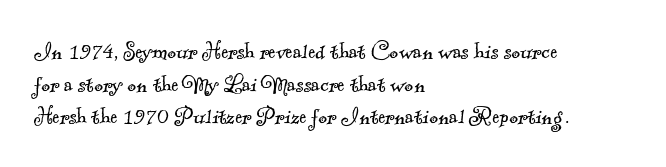
These glyphs show unthickened strokes, regular width or finer. The glyphs are unaccompanied by any horizontal stroke below them. The horizontal fit of the characters is conventional and even. The rendering anchors every line to the left-hand side.
